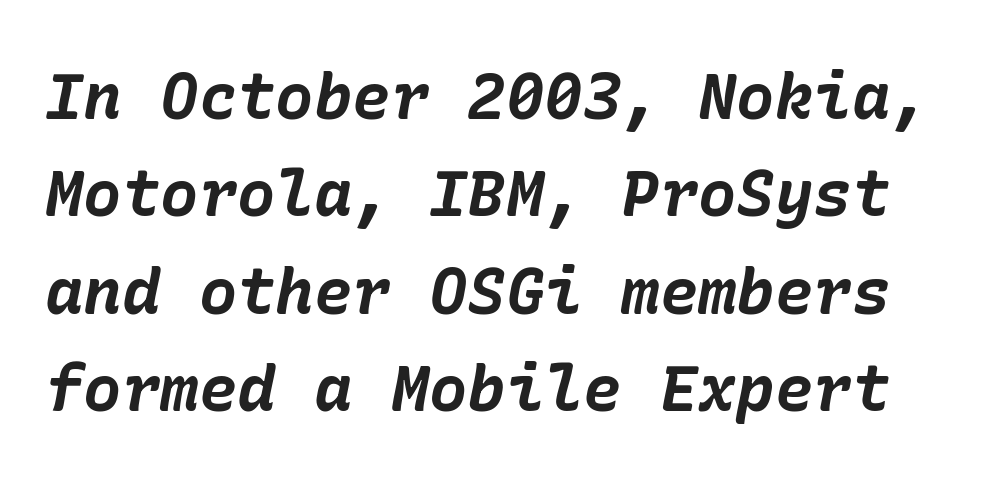
Q: Is the text bold? A: Yes.
Q: Is the text italic (slanted)? A: Yes, it leans right by about 10 degrees.
Q: Is the text underlined? A: No.
Q: Is the spacing between letters normal or unusually wide? A: Normal.
Q: Is the spacing between lines tight, normal or loose? A: Normal.
Q: Width (condensed, normal, or wide)? A: Normal.
Q: Stroke contrast? A: Low.
Q: x-height? A: Medium.
